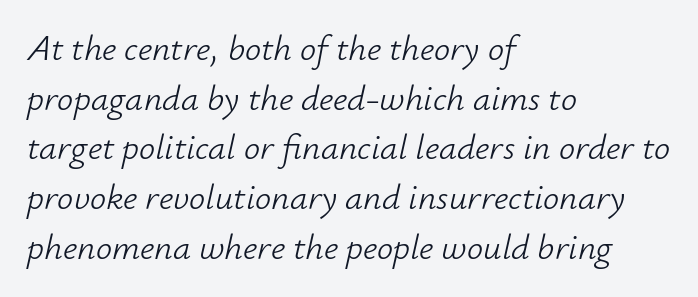
{"italic": "yes", "lean": "right", "slant_degrees": 12, "bold": "no", "weight": "light", "width": "normal", "stroke_contrast": "low", "x_height": "small", "monospaced": "no", "underline": "no", "align": "left", "line_spacing": "normal", "line_spacing_ratio": 1.38, "letter_spacing": "normal", "letter_spacing_em": 0.0, "glyph_px": 36}
